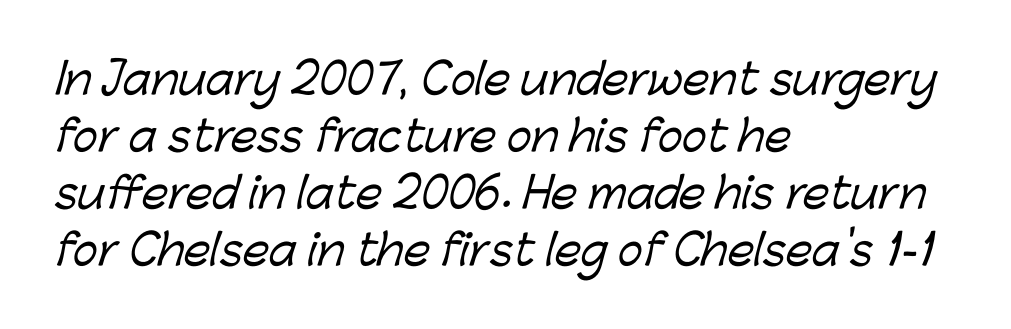
The image shows 42 px sans-serif type; set left-aligned, normal line spacing (1.36x), normal letter spacing, not underlined; low stroke contrast and a medium x-height.
